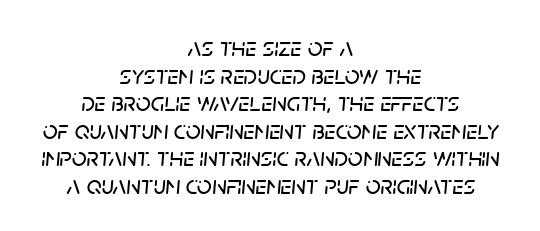
{"italic": "yes", "lean": "right", "slant_degrees": 5, "underline": "no", "align": "center", "line_spacing": "tight", "line_spacing_ratio": 1.06, "letter_spacing": "normal", "letter_spacing_em": 0.0, "glyph_px": 26}
